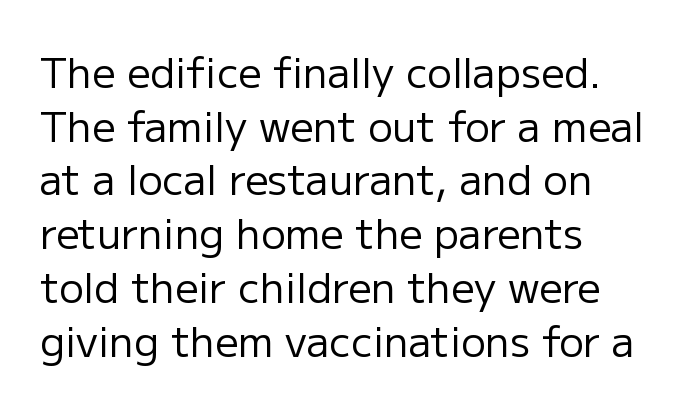
Q: Is the text bold? A: No.
Q: Is the text italic (slanted)? A: No, it is upright.
Q: Is the typeface a serif or a sans-serif typeface? A: Sans-serif.
Q: Is the text underlined? A: No.
Q: How is the paragraph aligned? A: Left-aligned.
Q: Is the spacing between letters normal or unusually wide? A: Normal.
Q: Is the spacing between lines tight, normal or loose? A: Normal.
Q: Width (condensed, normal, or wide)? A: Normal.
Q: Stroke contrast? A: Low.
Q: x-height? A: Medium.
Q: Monospaced? A: No.
